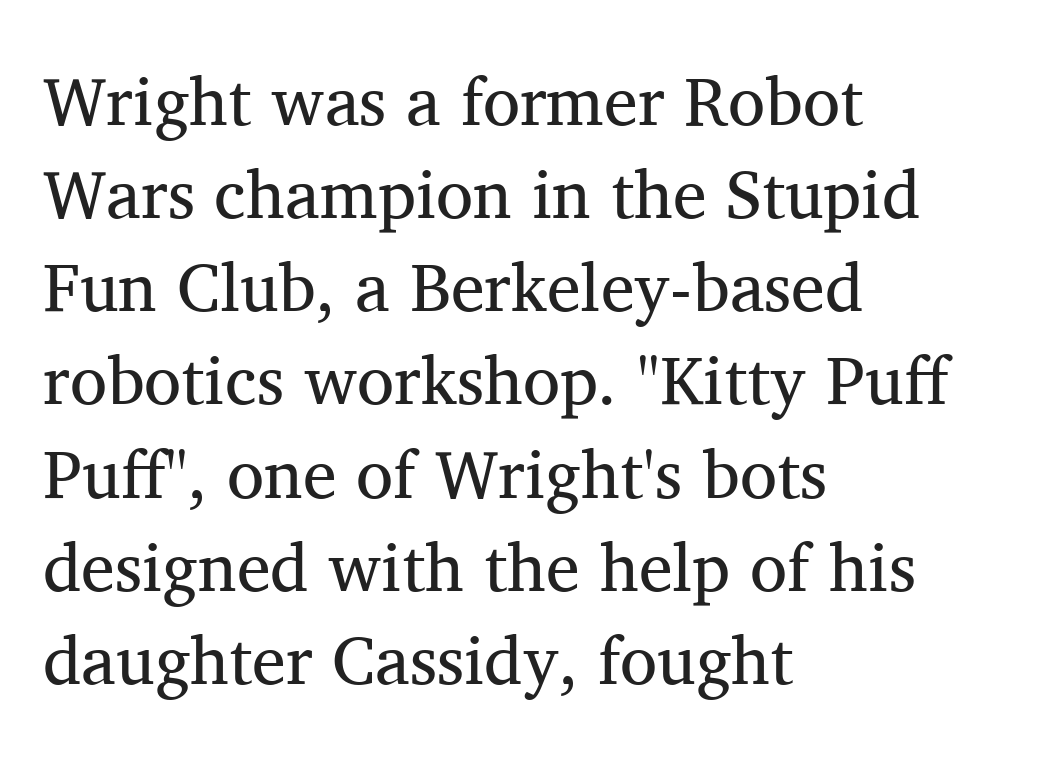
The image shows 68 px regular-weight serif type, upright; set left-aligned, normal line spacing (1.37x), normal letter spacing, not underlined; medium stroke contrast and a medium x-height.
